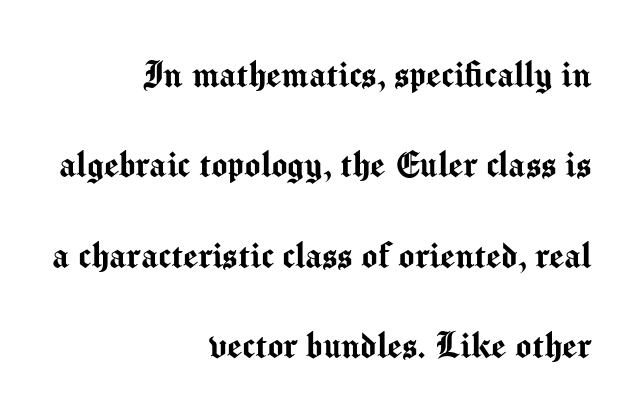
Q: Is the text italic (slanted)? A: No, it is upright.
Q: Is the typeface a serif or a sans-serif typeface? A: Sans-serif.
Q: Is the text underlined? A: No.
Q: How is the paragraph aligned? A: Right-aligned.
Q: Is the spacing between letters normal or unusually wide? A: Normal.
Q: Is the spacing between lines tight, normal or loose? A: Loose.
Q: Width (condensed, normal, or wide)? A: Normal.
Q: Stroke contrast? A: Medium.
Q: x-height? A: Medium.
Q: Monospaced? A: No.
